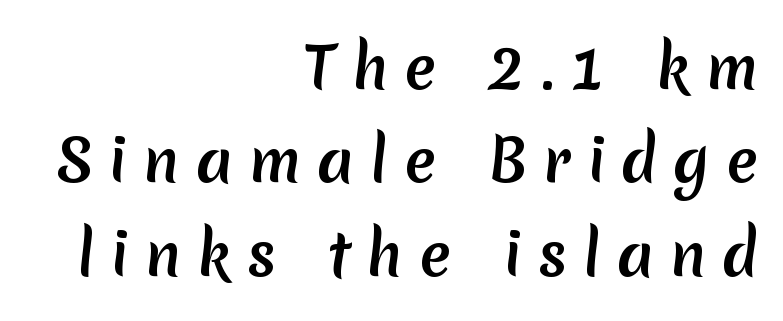
{"serif": "no", "width": "normal", "stroke_contrast": "medium", "x_height": "medium", "monospaced": "no", "underline": "no", "align": "right", "line_spacing": "normal", "line_spacing_ratio": 1.61, "letter_spacing": "wide", "letter_spacing_em": 0.28, "glyph_px": 58}
